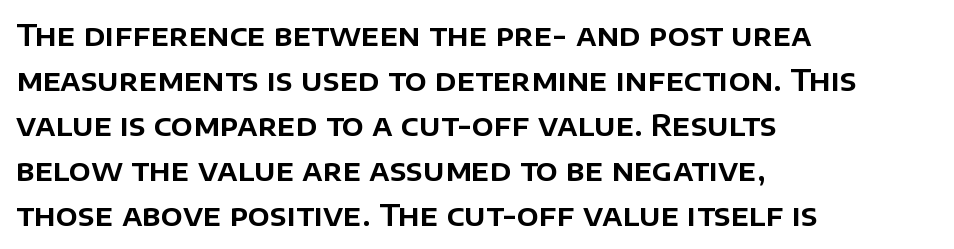
Q: Is the text italic (slanted)? A: No, it is upright.
Q: Is the typeface a serif or a sans-serif typeface? A: Sans-serif.
Q: Is the text underlined? A: No.
Q: How is the paragraph aligned? A: Left-aligned.
Q: Is the spacing between letters normal or unusually wide? A: Normal.
Q: Is the spacing between lines tight, normal or loose? A: Normal.
Q: Width (condensed, normal, or wide)? A: Normal.
Q: Stroke contrast? A: Low.
Q: x-height? A: Large.
Q: Monospaced? A: No.
